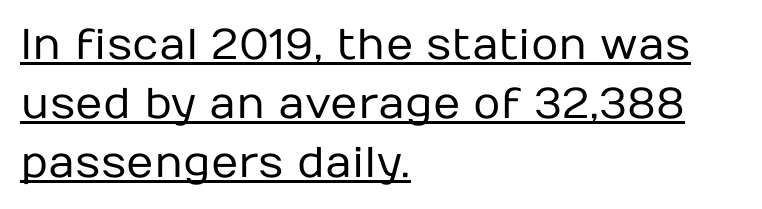
The paragraph has a hard left edge and a soft right edge. Stems here are at most as thick as an everyday book face. Caption: standard tracking, unaltered. This block has exactly the height ordinary leading produces. Observe the absence of serifs on each vertical stroke in this sample.
